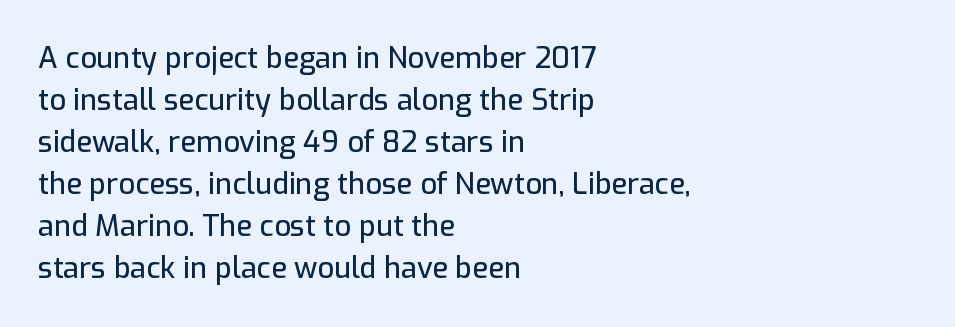
{"serif": "no", "italic": "no", "width": "normal", "stroke_contrast": "low", "x_height": "medium", "monospaced": "no", "underline": "no", "align": "left", "line_spacing": "normal", "line_spacing_ratio": 1.45, "letter_spacing": "normal", "letter_spacing_em": 0.0, "glyph_px": 29}
